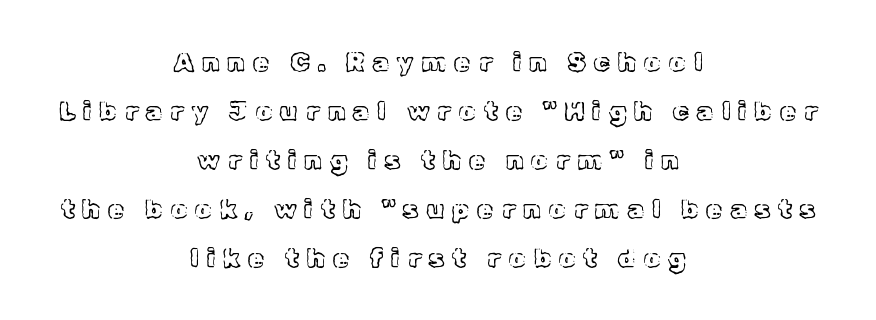
{"italic": "no", "underline": "no", "align": "center", "line_spacing_ratio": 1.88, "letter_spacing": "wide", "letter_spacing_em": 0.31, "glyph_px": 26}
